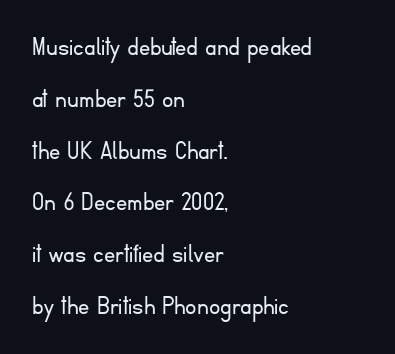
The image shows 28 px light sans-serif type, upright; set left-aligned, line spacing 1.85x, normal letter spacing, not underlined; low stroke contrast and a small x-height.
